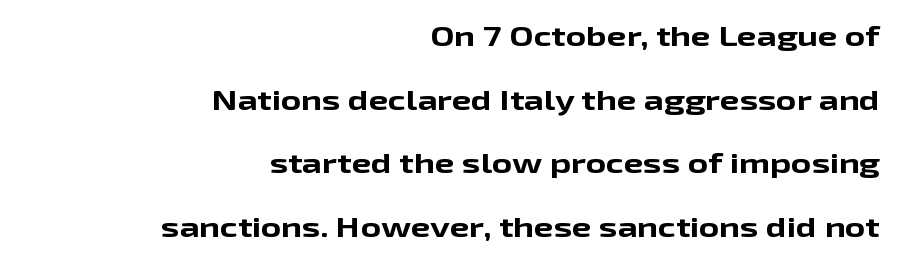
Do the letters lean? They stand straight. I'd call this a sans setting — the letters go barefoot. Leading is clearly above the norm, producing a sparse column. Nobody touched the tracking dial on this one. Chunky letters — that's bold for sure. These lines stack with their right ends in a neat column.
